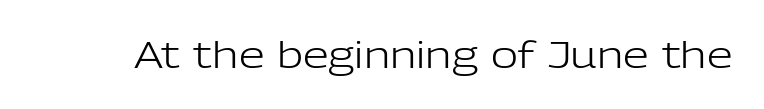
{"serif": "no", "italic": "no", "bold": "no", "weight": "light", "width": "normal", "stroke_contrast": "low", "x_height": "medium", "monospaced": "no", "underline": "no", "letter_spacing": "normal", "letter_spacing_em": 0.0, "glyph_px": 37}
